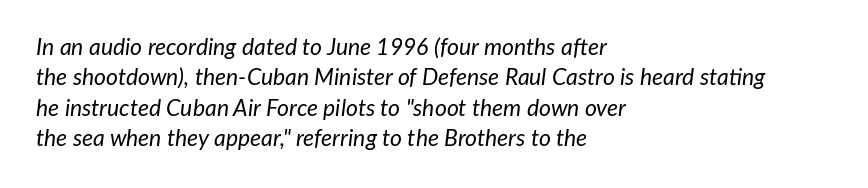
The image shows 23 px text type, italic (leaning right); set left-aligned, normal line spacing (1.32x), normal letter spacing, not underlined.
